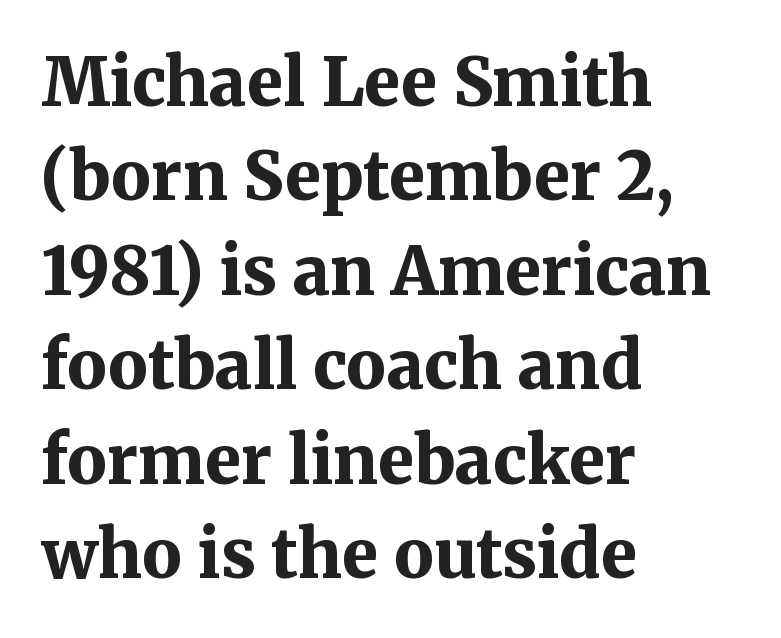
{"serif": "yes", "italic": "no", "bold": "yes", "weight": "bold", "width": "normal", "stroke_contrast": "medium", "x_height": "medium", "monospaced": "no", "underline": "no", "align": "left", "line_spacing": "normal", "line_spacing_ratio": 1.43, "letter_spacing": "normal", "letter_spacing_em": 0.0, "glyph_px": 66}
